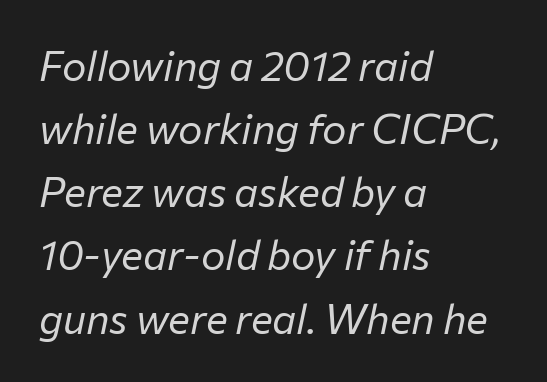
The image shows 41 px regular-weight type, italic (leaning right); set left-aligned, normal line spacing (1.54x), normal letter spacing, not underlined; low stroke contrast and a medium x-height.
